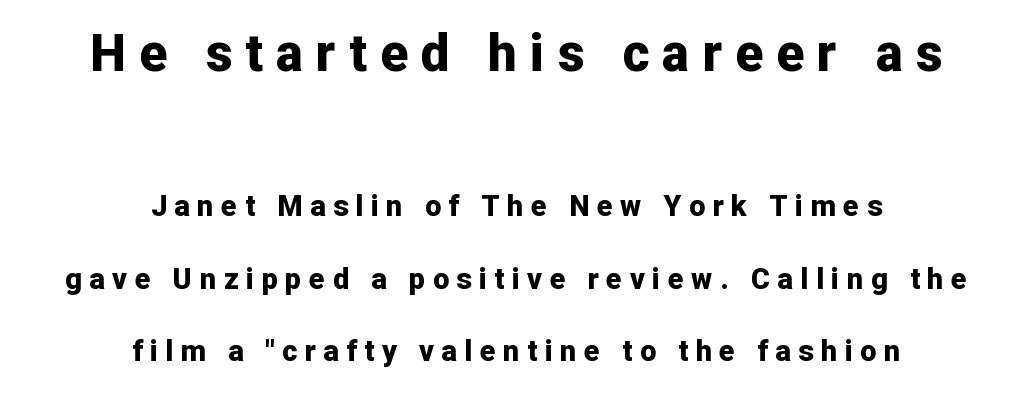
Q: Is the text bold? A: Yes.
Q: Is the text italic (slanted)? A: No, it is upright.
Q: Is the typeface a serif or a sans-serif typeface? A: Sans-serif.
Q: Is the text underlined? A: No.
Q: How is the paragraph aligned? A: Centered.
Q: Is the spacing between letters normal or unusually wide? A: Unusually wide.
Q: Is the spacing between lines tight, normal or loose? A: Loose.
Q: Which block of text is set in a larger size, the first (top) or the second (bottom)? A: The first (top) one.
Q: Width (condensed, normal, or wide)? A: Normal.
Q: Stroke contrast? A: Low.
Q: x-height? A: Medium.
Q: Monospaced? A: No.
